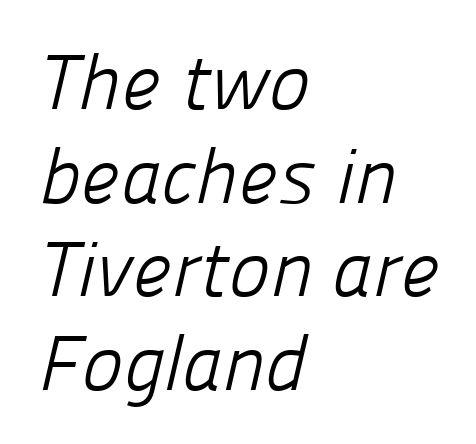
{"serif": "no", "bold": "no", "weight": "light", "width": "normal", "stroke_contrast": "low", "x_height": "medium", "monospaced": "no", "underline": "no", "align": "left", "line_spacing_ratio": 1.2, "letter_spacing": "normal", "letter_spacing_em": 0.0, "glyph_px": 78}
